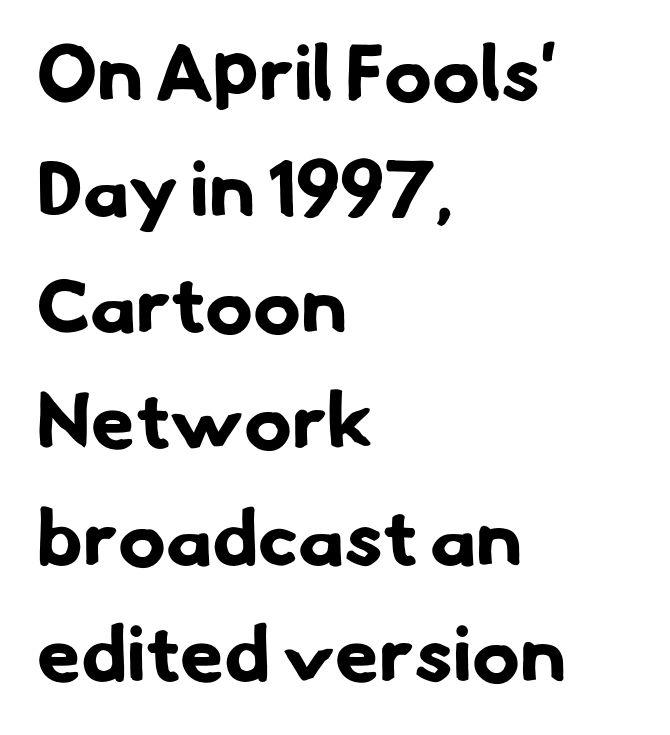
{"serif": "no", "bold": "yes", "weight": "bold", "width": "normal", "stroke_contrast": "low", "x_height": "small", "monospaced": "no", "underline": "no", "align": "left", "line_spacing": "normal", "line_spacing_ratio": 1.47, "letter_spacing": "normal", "letter_spacing_em": 0.0, "glyph_px": 79}
